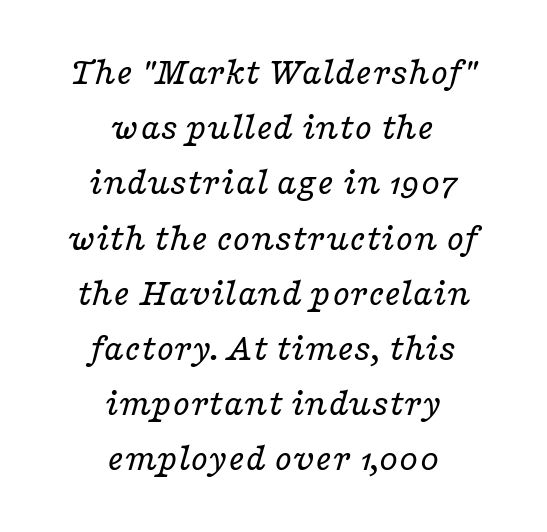
The image shows 40 px regular-weight, wide serif type, italic (leaning right); set centered, normal line spacing (1.38x), normal letter spacing, not underlined; low stroke contrast and a medium x-height.
